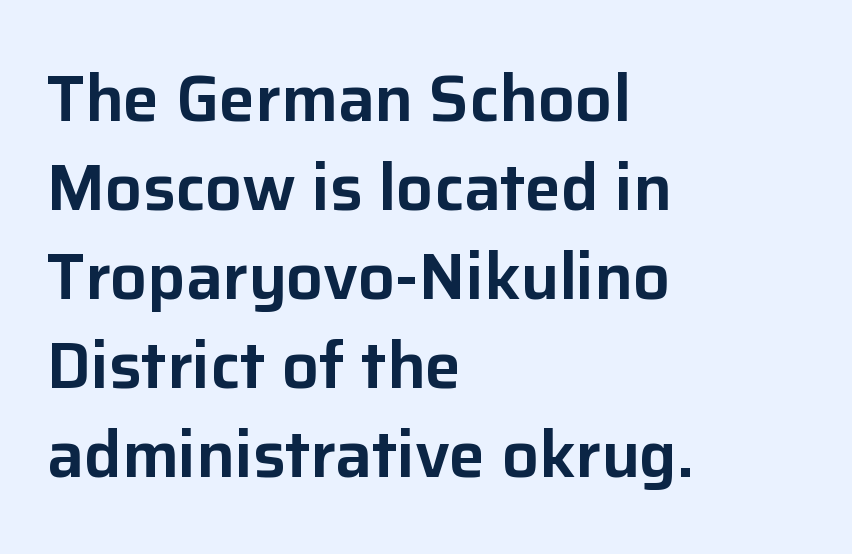
A typesetter would call this leading conventional body-copy spacing. The letters stand upright; this is a roman face. A classic flush-left, rag-right setting is used for this passage. The passage shown is not underscored anywhere. To sum up the face: it is a sans, with no serifs.
